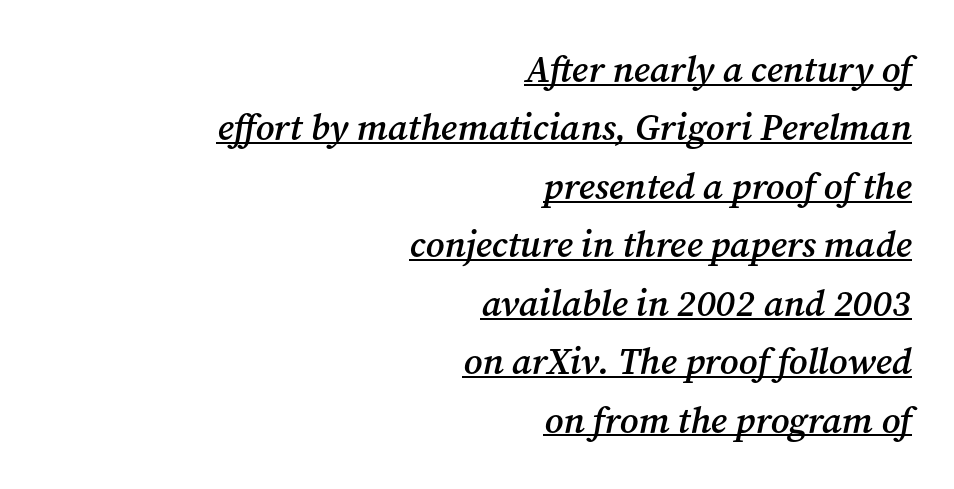
Q: Is the text bold? A: Semi-bold.
Q: Is the text italic (slanted)? A: Yes, it leans right by about 12 degrees.
Q: Is the typeface a serif or a sans-serif typeface? A: Serif.
Q: Is the text underlined? A: Yes.
Q: How is the paragraph aligned? A: Right-aligned.
Q: Is the spacing between letters normal or unusually wide? A: Normal.
Q: Is the spacing between lines tight, normal or loose? A: Normal.
Q: Width (condensed, normal, or wide)? A: Normal.
Q: Stroke contrast? A: Medium.
Q: x-height? A: Medium.
Q: Monospaced? A: No.
